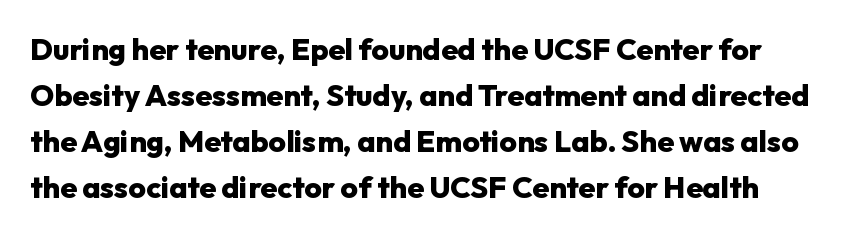
Q: Is the text bold? A: Yes.
Q: Is the text italic (slanted)? A: No, it is upright.
Q: Is the typeface a serif or a sans-serif typeface? A: Sans-serif.
Q: Is the text underlined? A: No.
Q: Is the spacing between letters normal or unusually wide? A: Normal.
Q: Is the spacing between lines tight, normal or loose? A: Normal.
Q: Width (condensed, normal, or wide)? A: Normal.
Q: Stroke contrast? A: Low.
Q: x-height? A: Medium.
Q: Monospaced? A: No.
